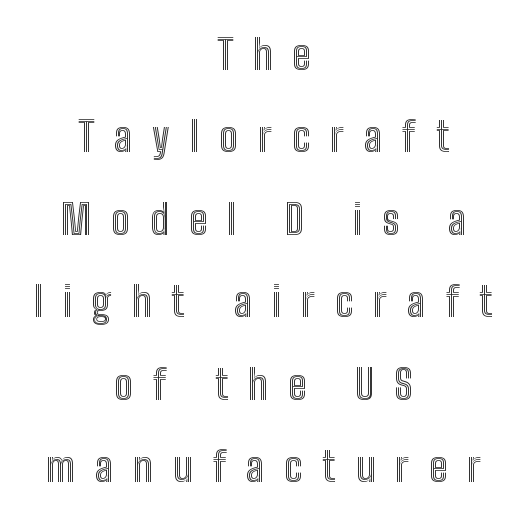
The image shows 41 px condensed type, upright; set centered, loose line spacing (2.01x), unusually wide letter spacing (+0.49 em), not underlined; a medium x-height.
